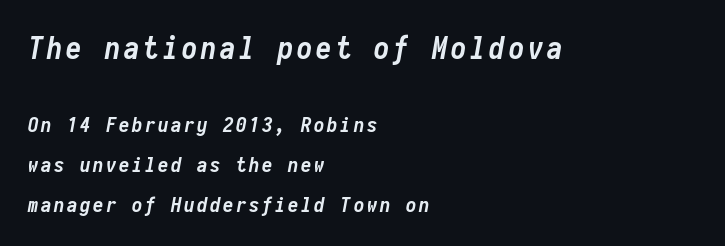
{"italic": "yes", "lean": "right", "slant_degrees": 10, "bold": "yes", "weight": "semibold", "width": "condensed", "stroke_contrast": "low", "x_height": "medium", "monospaced": "yes", "underline": "no", "align": "left", "line_spacing_ratio": 1.89, "larger_block": "first", "size_ratio": 1.48, "glyph_px": 31}
